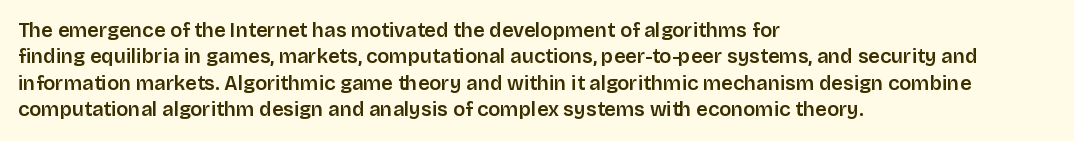
{"italic": "no", "underline": "no", "align": "left", "line_spacing": "normal", "line_spacing_ratio": 1.32, "letter_spacing": "normal", "letter_spacing_em": 0.0, "glyph_px": 20}
